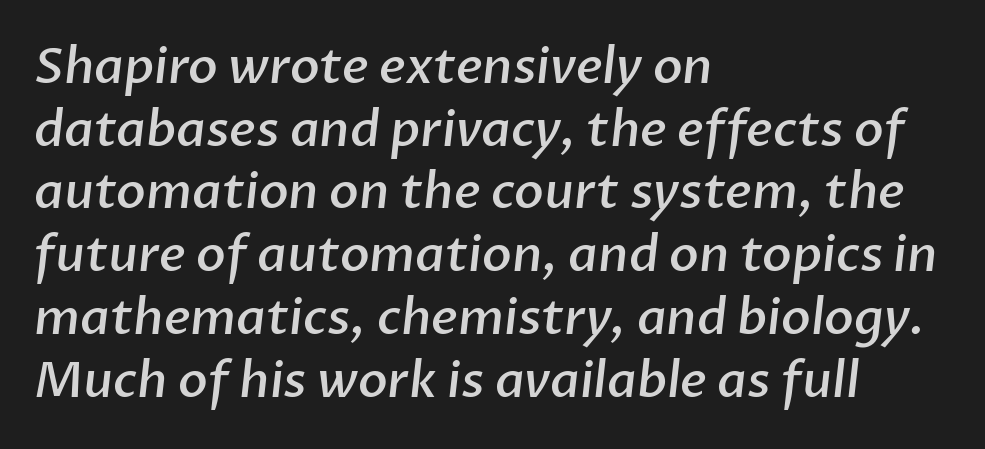
A bare baseline throughout the passage. Unlike a traditional serif, this face leaves its strokes unadorned. Default kerning and tracking; the words read as compact shapes. Its strokes are somewhat broadened, the hallmark of semibold type. This sample is left-justified, so line endings fall wherever the words run out.
